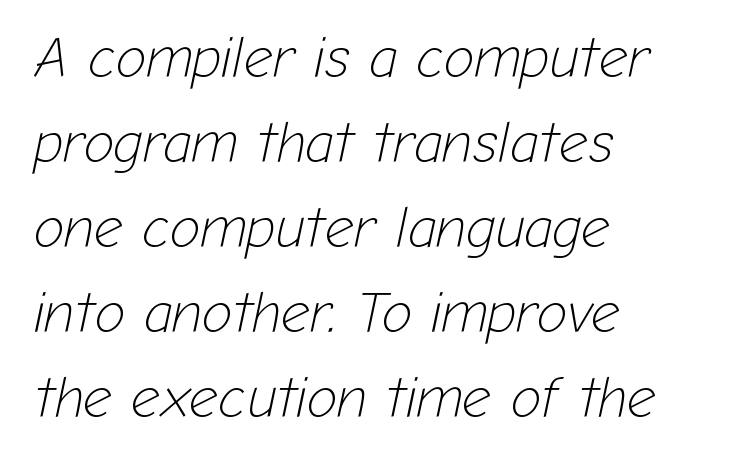
Q: Is the text bold? A: No.
Q: Is the text italic (slanted)? A: Yes, it leans right by about 12 degrees.
Q: Is the text underlined? A: No.
Q: How is the paragraph aligned? A: Left-aligned.
Q: Is the spacing between letters normal or unusually wide? A: Normal.
Q: Is the spacing between lines tight, normal or loose? A: Normal.
Q: Width (condensed, normal, or wide)? A: Normal.
Q: Stroke contrast? A: Low.
Q: x-height? A: Medium.
Q: Monospaced? A: No.
